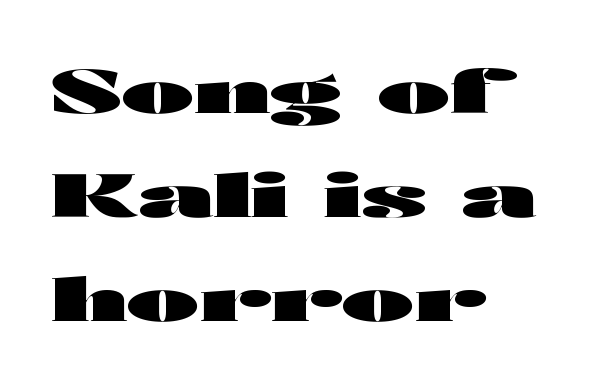
Q: Is the text bold? A: Yes.
Q: Is the text italic (slanted)? A: No, it is upright.
Q: Is the typeface a serif or a sans-serif typeface? A: Sans-serif.
Q: Is the text underlined? A: No.
Q: How is the paragraph aligned? A: Left-aligned.
Q: Is the spacing between letters normal or unusually wide? A: Normal.
Q: Width (condensed, normal, or wide)? A: Wide.
Q: Stroke contrast? A: High.
Q: x-height? A: Medium.
Q: Monospaced? A: No.
